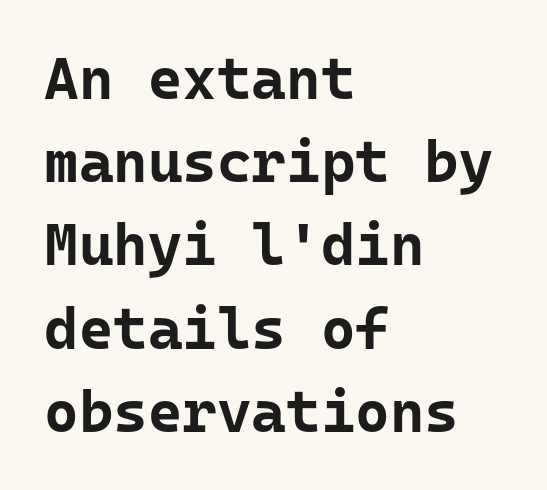
The rag falls on the right side of this text block. One glance says typical: line gaps are just what's usual. You could count columns in this text — the font is strictly monospaced. The glyphs in this specimen are sans serif. The space beneath each line is pristine and unruled. Ordinary non-slanted type is in use.
